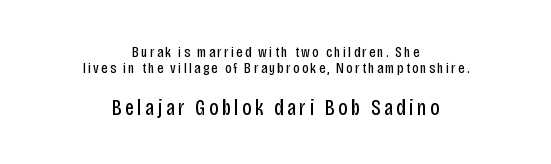
Each stroke keeps to a modest, everyday thickness or less. Where is the straight margin? There isn't one; the lines are centered. Notice how descenders almost collide with the ascenders below — that's tight leading. Decoration check: the copy has no underline. The letters stand straight up with perfectly vertical stems.
